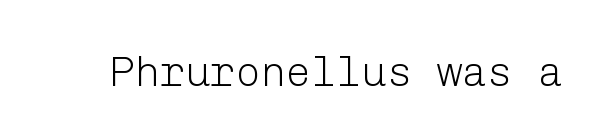
Q: Is the text bold? A: No.
Q: Is the text italic (slanted)? A: No, it is upright.
Q: Is the typeface a serif or a sans-serif typeface? A: Sans-serif.
Q: Is the text underlined? A: No.
Q: Is the spacing between letters normal or unusually wide? A: Normal.
Q: Width (condensed, normal, or wide)? A: Normal.
Q: Stroke contrast? A: Low.
Q: x-height? A: Medium.
